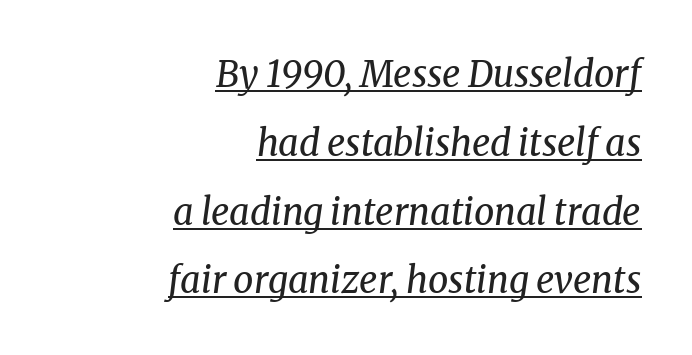
Q: Is the text bold? A: No.
Q: Is the text italic (slanted)? A: Yes, it leans right by about 8 degrees.
Q: Is the typeface a serif or a sans-serif typeface? A: Serif.
Q: Is the text underlined? A: Yes.
Q: How is the paragraph aligned? A: Right-aligned.
Q: Is the spacing between letters normal or unusually wide? A: Normal.
Q: Is the spacing between lines tight, normal or loose? A: Loose.
Q: Width (condensed, normal, or wide)? A: Normal.
Q: Stroke contrast? A: Medium.
Q: x-height? A: Medium.
Q: Monospaced? A: No.
